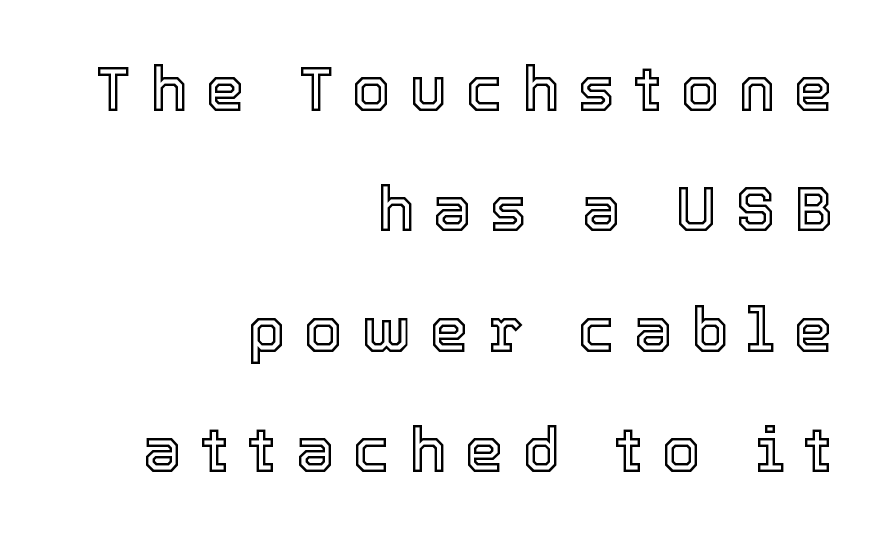
Q: Is the text italic (slanted)? A: No, it is upright.
Q: Is the text underlined? A: No.
Q: How is the paragraph aligned? A: Right-aligned.
Q: Is the spacing between letters normal or unusually wide? A: Unusually wide.
Q: Is the spacing between lines tight, normal or loose? A: Loose.
Q: Width (condensed, normal, or wide)? A: Normal.
Q: x-height? A: Medium.
Q: Monospaced? A: No.
